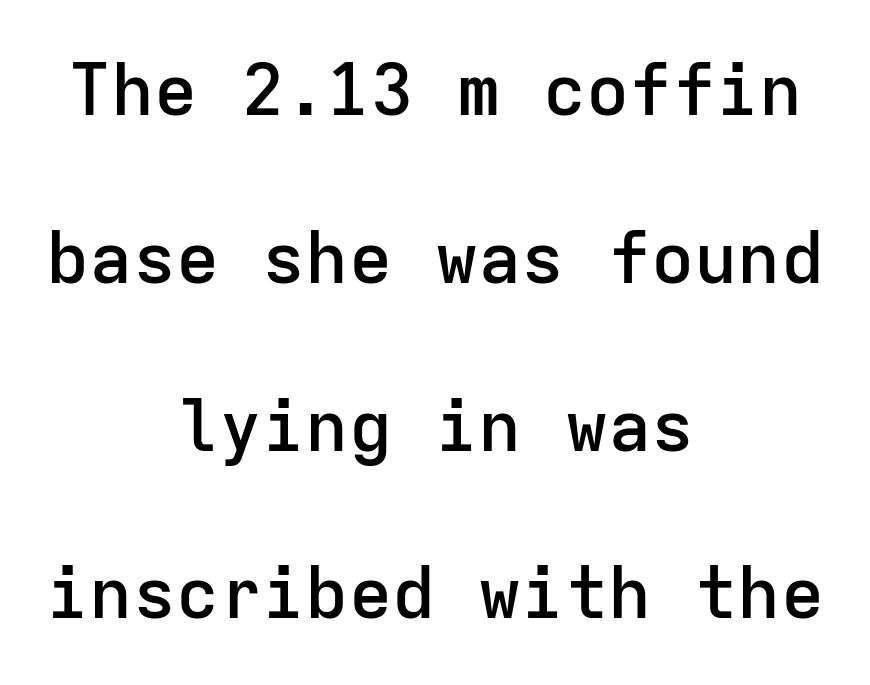
Decoration check: the copy has no underline. The letters march in equal steps, a hallmark of fixed-pitch type. Classification — sans serif. How are the letters spaced? Ordinarily, with no added tracking.
